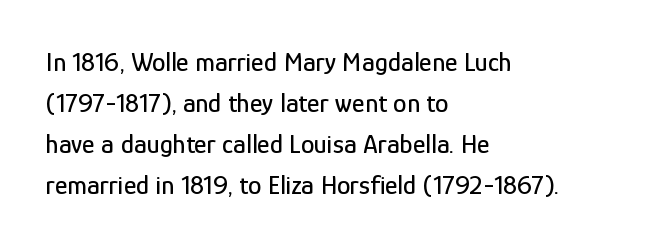
Q: Is the text italic (slanted)? A: No, it is upright.
Q: Is the text underlined? A: No.
Q: How is the paragraph aligned? A: Left-aligned.
Q: Is the spacing between letters normal or unusually wide? A: Normal.
Q: Is the spacing between lines tight, normal or loose? A: Normal.
